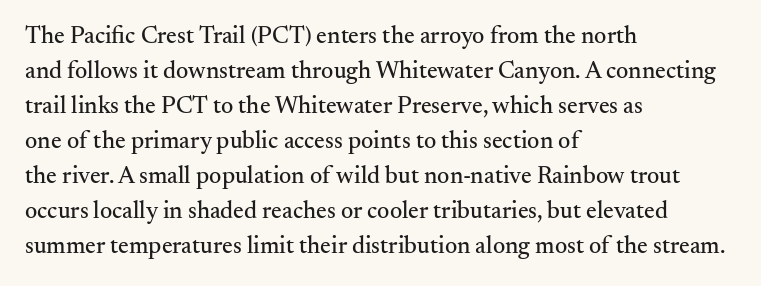
Style check: upright. The designer left line spacing at the default. Casual observation: everything's shoved over to the left. Tracking here is standard; glyphs follow each other at the usual distance. The foot of each line stays bare and open.
